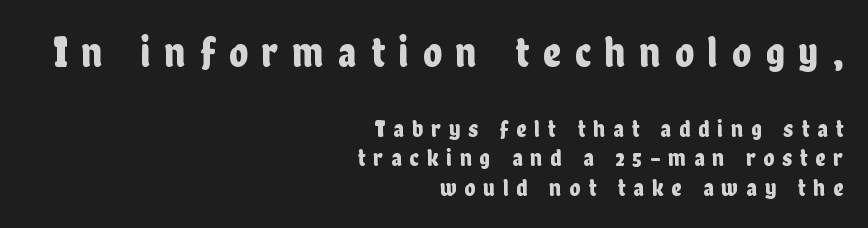
A roman cut, with each character standing at attention. In terms of letterform style, serifs are entirely absent. In this sample the first text group is rendered at the bigger scale. Inter-character spacing is expanded well beyond the font's built-in metrics. This rendering features lettering with no underline.
